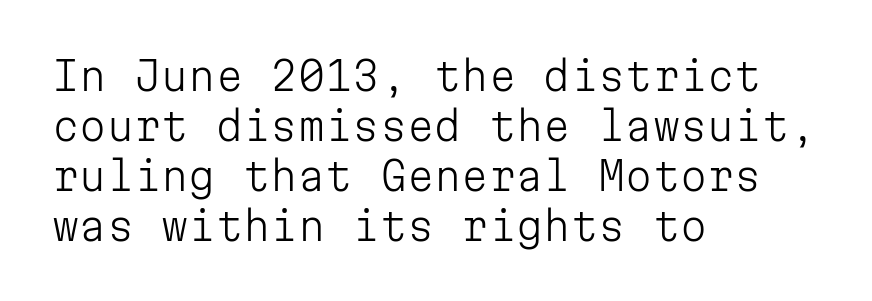
The image shows 39 px light sans-serif type, upright, monospaced; set left-aligned, normal line spacing (1.28x), normal letter spacing, not underlined; low stroke contrast and a medium x-height.
